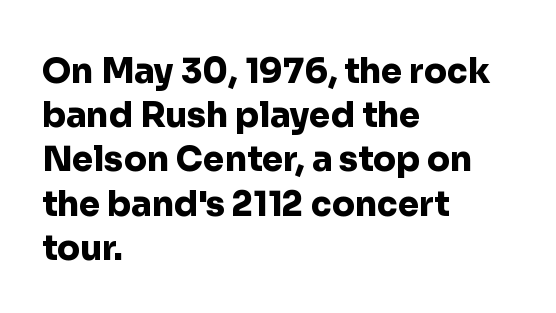
Q: Is the text bold? A: Yes.
Q: Is the text italic (slanted)? A: No, it is upright.
Q: Is the typeface a serif or a sans-serif typeface? A: Sans-serif.
Q: Is the text underlined? A: No.
Q: How is the paragraph aligned? A: Left-aligned.
Q: Is the spacing between letters normal or unusually wide? A: Normal.
Q: Is the spacing between lines tight, normal or loose? A: Normal.
Q: Width (condensed, normal, or wide)? A: Normal.
Q: Stroke contrast? A: Low.
Q: x-height? A: Medium.
Q: Monospaced? A: No.
